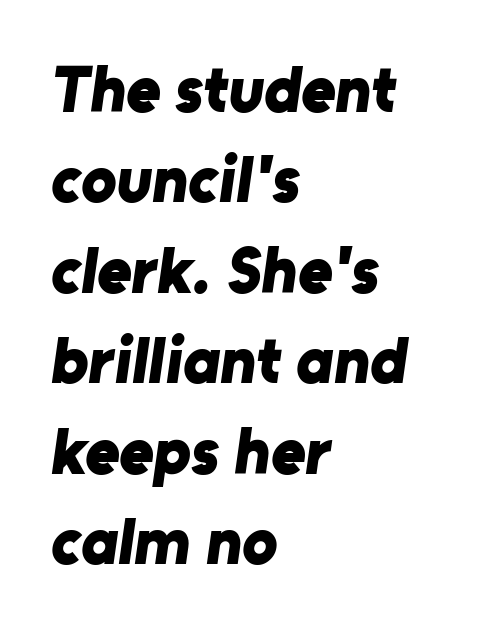
Strong, thick strokes mark this as bold type. Visually the block forms a straight wall on the left and a jagged coastline on the right. Letterform terminals end flat and unadorned throughout the passage. Compared with typical paragraphs, the rows here are spaced about the same. The letters sit at their default tracking, neither squeezed nor spread. A typesetter would call this proportional, since set widths differ per character.
